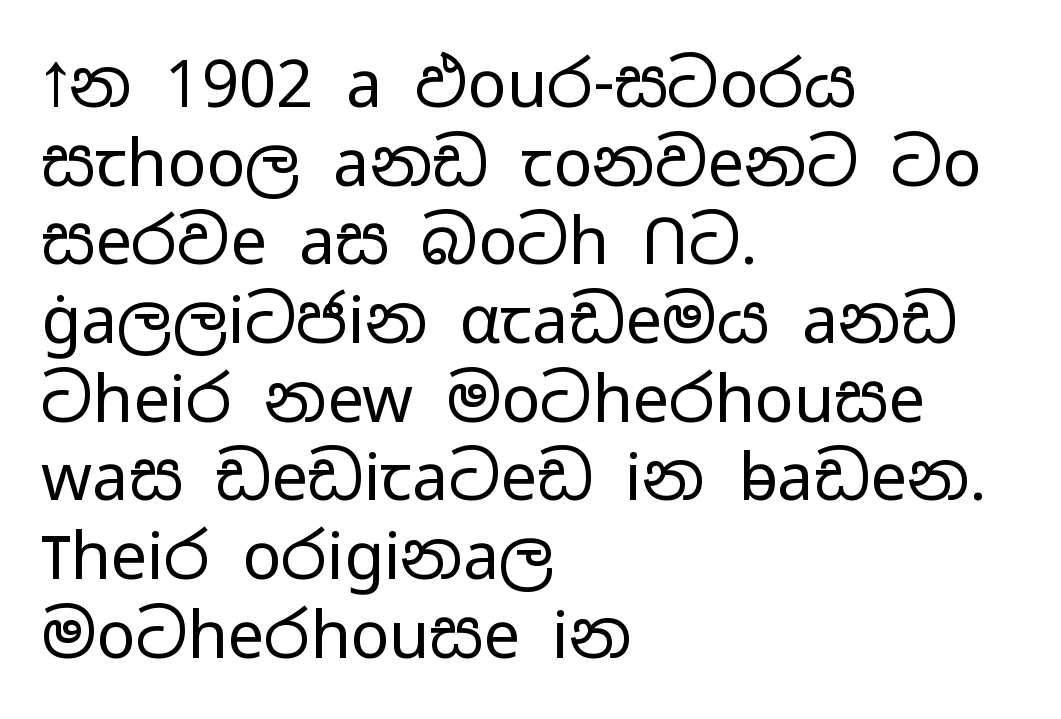
{"serif": "no", "italic": "no", "bold": "no", "weight": "regular", "width": "wide", "stroke_contrast": "low", "x_height": "medium", "monospaced": "no", "underline": "no", "align": "left", "line_spacing_ratio": 1.21, "letter_spacing": "normal", "letter_spacing_em": 0.0, "glyph_px": 65}
